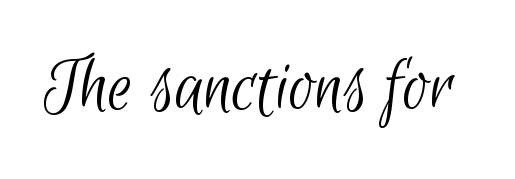
{"serif": "no", "bold": "no", "weight": "light", "width": "condensed", "stroke_contrast": "low", "x_height": "small", "monospaced": "no", "underline": "no", "letter_spacing": "normal", "letter_spacing_em": 0.0, "glyph_px": 79}
